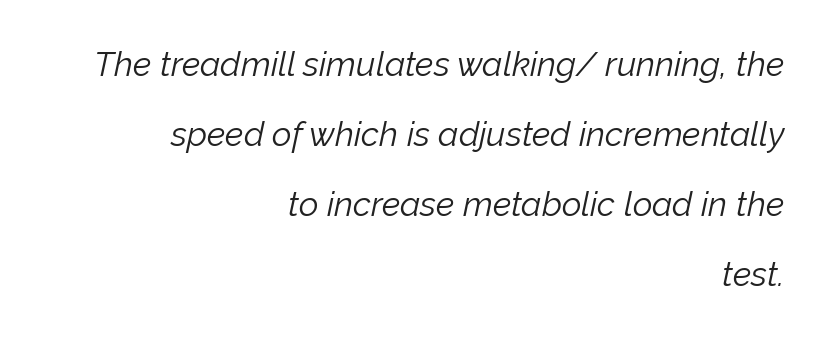
{"italic": "yes", "lean": "right", "slant_degrees": 12, "bold": "no", "weight": "light", "width": "normal", "stroke_contrast": "low", "x_height": "medium", "monospaced": "no", "underline": "no", "align": "right", "line_spacing": "loose", "line_spacing_ratio": 2.06, "letter_spacing": "normal", "letter_spacing_em": 0.0, "glyph_px": 34}
